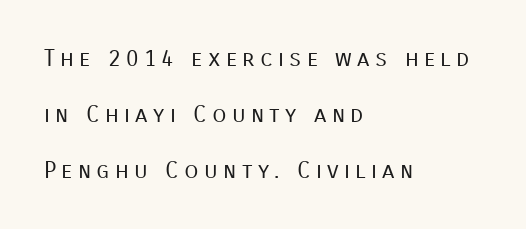
The image shows 23 px text type, upright; set left-aligned, loose line spacing (2.43x), unusually wide letter spacing (+0.23 em), not underlined.
